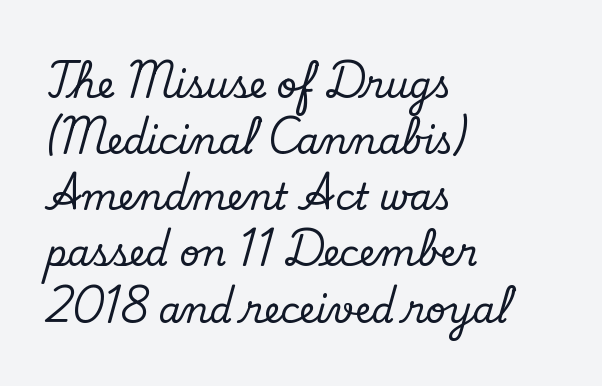
Q: Is the text italic (slanted)? A: Yes.
Q: Is the typeface a serif or a sans-serif typeface? A: Serif.
Q: Is the text underlined? A: No.
Q: How is the paragraph aligned? A: Left-aligned.
Q: Is the spacing between letters normal or unusually wide? A: Normal.
Q: Is the spacing between lines tight, normal or loose? A: Normal.
Q: Width (condensed, normal, or wide)? A: Normal.
Q: Stroke contrast? A: Low.
Q: x-height? A: Small.
Q: Monospaced? A: No.
